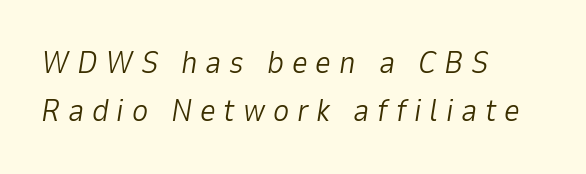
{"italic": "yes", "lean": "right", "slant_degrees": 9, "bold": "no", "weight": "light", "width": "normal", "stroke_contrast": "low", "x_height": "medium", "monospaced": "no", "underline": "no", "align": "left", "line_spacing": "normal", "line_spacing_ratio": 1.56, "letter_spacing": "wide", "letter_spacing_em": 0.25, "glyph_px": 31}
